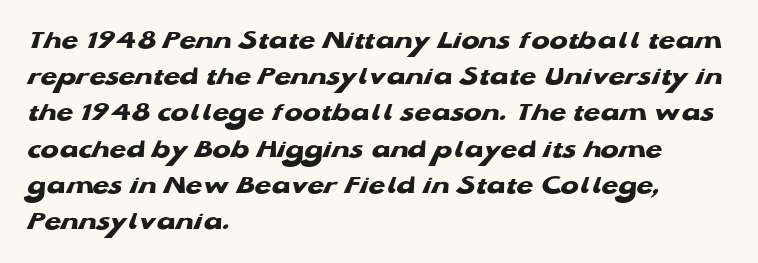
The image shows 27 px bold type; set left-aligned, normal line spacing (1.34x), normal letter spacing, not underlined.
